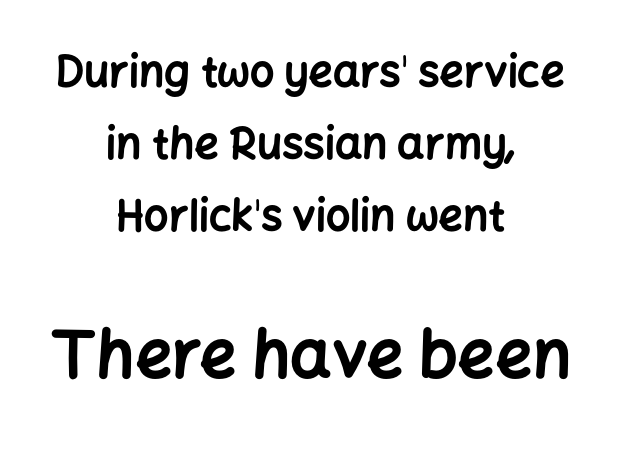
{"serif": "no", "italic": "no", "bold": "yes", "weight": "bold", "width": "normal", "stroke_contrast": "low", "x_height": "medium", "monospaced": "no", "underline": "no", "align": "center", "line_spacing": "normal", "line_spacing_ratio": 1.67, "letter_spacing": "normal", "letter_spacing_em": 0.0, "larger_block": "second", "size_ratio": 1.51, "glyph_px": 65}
